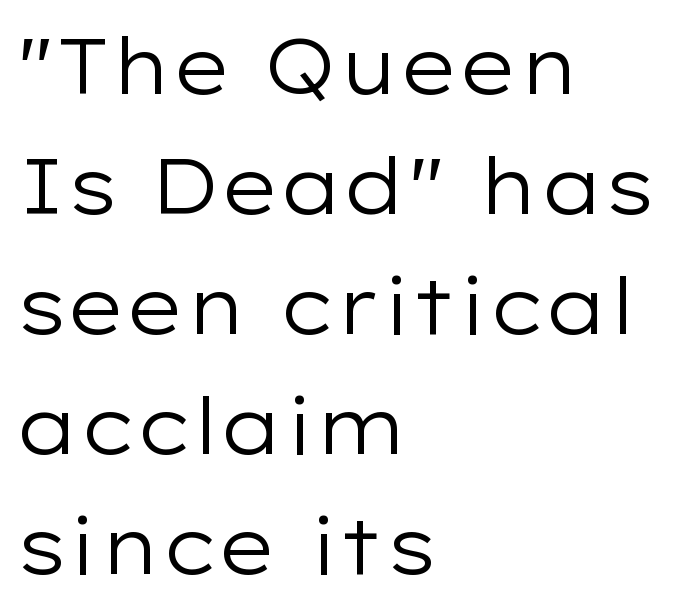
Spacing between characters is what you'd get straight out of the box. The lines sit at an ordinary, default distance from one another. The lettering holds an erect, upright posture throughout. Vertical stems look standard width or narrower in stroke.
